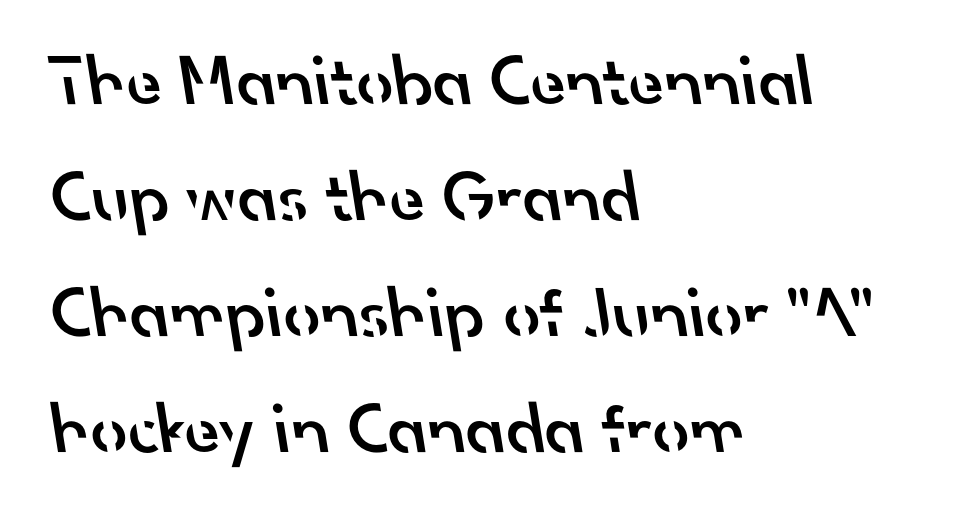
The image shows 73 px semibold sans-serif type; set left-aligned, normal line spacing (1.59x), normal letter spacing, not underlined; low stroke contrast and a small x-height.
